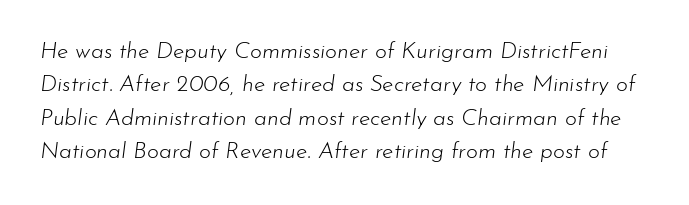
{"italic": "yes", "lean": "right", "slant_degrees": 7, "bold": "no", "underline": "no", "line_spacing": "normal", "line_spacing_ratio": 1.45, "letter_spacing": "normal", "letter_spacing_em": 0.0, "glyph_px": 23}
